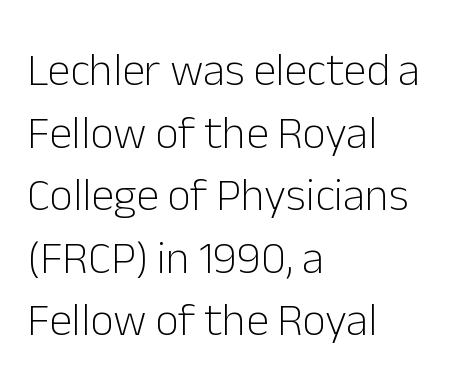
The image shows 46 px light sans-serif type, upright; set left-aligned, normal line spacing (1.36x), normal letter spacing, not underlined; low stroke contrast and a medium x-height.
